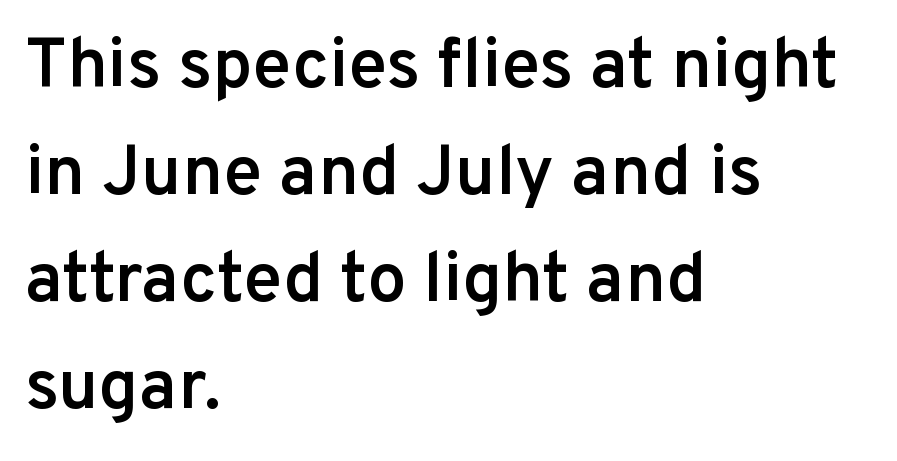
{"serif": "no", "italic": "no", "bold": "semi", "weight": "semibold", "width": "normal", "stroke_contrast": "low", "x_height": "medium", "monospaced": "no", "underline": "no", "align": "left", "line_spacing": "normal", "line_spacing_ratio": 1.53, "letter_spacing": "normal", "letter_spacing_em": 0.0, "glyph_px": 70}
